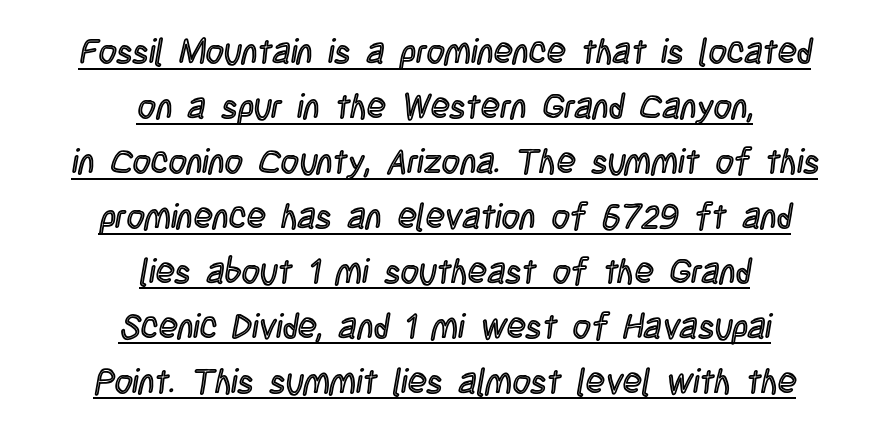
{"width": "condensed", "x_height": "large", "monospaced": "no", "underline": "yes", "align": "center", "line_spacing": "normal", "line_spacing_ratio": 1.57, "letter_spacing": "normal", "letter_spacing_em": 0.0, "glyph_px": 35}
